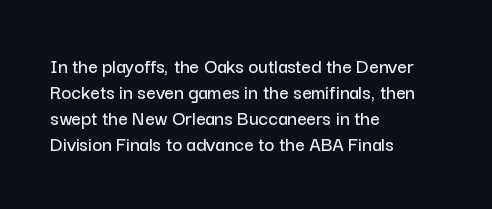
Q: Is the text italic (slanted)? A: No, it is upright.
Q: Is the text underlined? A: No.
Q: How is the paragraph aligned? A: Left-aligned.
Q: Is the spacing between letters normal or unusually wide? A: Normal.
